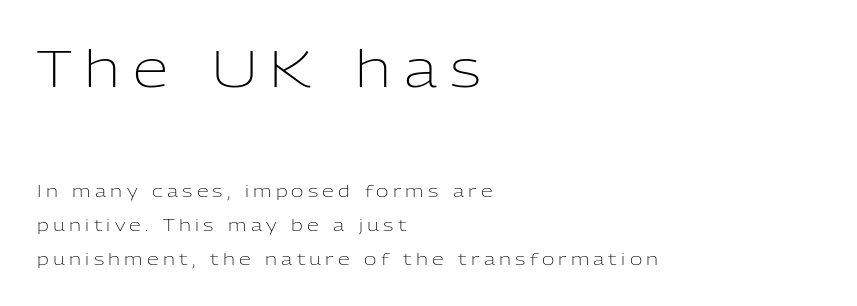
The image shows 51 px light sans-serif type, upright; set left-aligned, loose line spacing (2.0x), unusually wide letter spacing (+0.25 em), not underlined; the first (top) block is 3.0x larger; low stroke contrast and a medium x-height.
